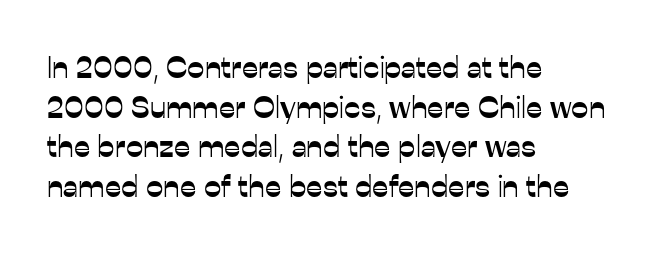
Q: Is the text italic (slanted)? A: No, it is upright.
Q: Is the typeface a serif or a sans-serif typeface? A: Sans-serif.
Q: Is the text underlined? A: No.
Q: How is the paragraph aligned? A: Left-aligned.
Q: Is the spacing between letters normal or unusually wide? A: Normal.
Q: Is the spacing between lines tight, normal or loose? A: Normal.
Q: Width (condensed, normal, or wide)? A: Normal.
Q: Stroke contrast? A: Low.
Q: x-height? A: Medium.
Q: Monospaced? A: No.
